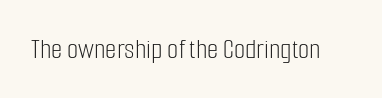
{"serif": "no", "italic": "no", "bold": "no", "weight": "light", "width": "condensed", "stroke_contrast": "low", "x_height": "medium", "monospaced": "no", "underline": "no", "letter_spacing": "normal", "letter_spacing_em": 0.0, "glyph_px": 29}
